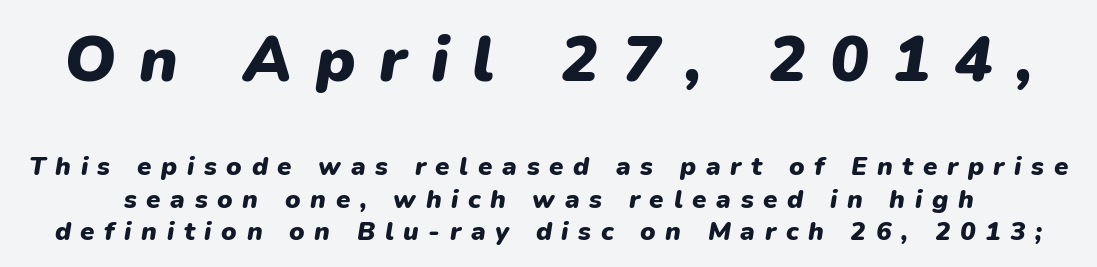
Q: Is the text bold? A: Yes.
Q: Is the text italic (slanted)? A: Yes, it leans right by about 9 degrees.
Q: Is the text underlined? A: No.
Q: Is the spacing between letters normal or unusually wide? A: Unusually wide.
Q: Is the spacing between lines tight, normal or loose? A: Normal.
Q: Which block of text is set in a larger size, the first (top) or the second (bottom)? A: The first (top) one.
Q: Width (condensed, normal, or wide)? A: Normal.
Q: Stroke contrast? A: Low.
Q: x-height? A: Medium.
Q: Monospaced? A: No.
